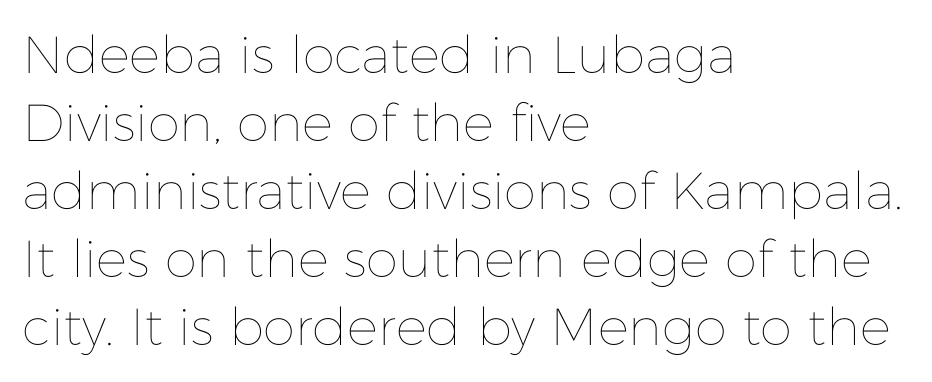
Q: Is the text bold? A: No.
Q: Is the text italic (slanted)? A: No, it is upright.
Q: Is the text underlined? A: No.
Q: How is the paragraph aligned? A: Left-aligned.
Q: Is the spacing between letters normal or unusually wide? A: Normal.
Q: Is the spacing between lines tight, normal or loose? A: Normal.
Q: Width (condensed, normal, or wide)? A: Normal.
Q: Stroke contrast? A: Low.
Q: x-height? A: Medium.
Q: Monospaced? A: No.
